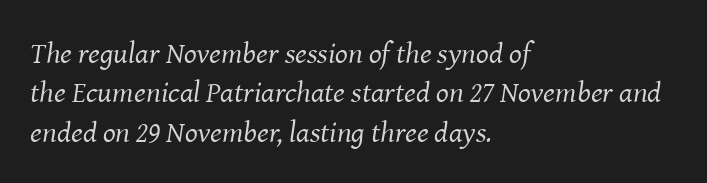
The image shows 30 px regular-weight serif type, italic (leaning right); set left-aligned, normal line spacing (1.31x), normal letter spacing, not underlined; medium stroke contrast and a medium x-height.
